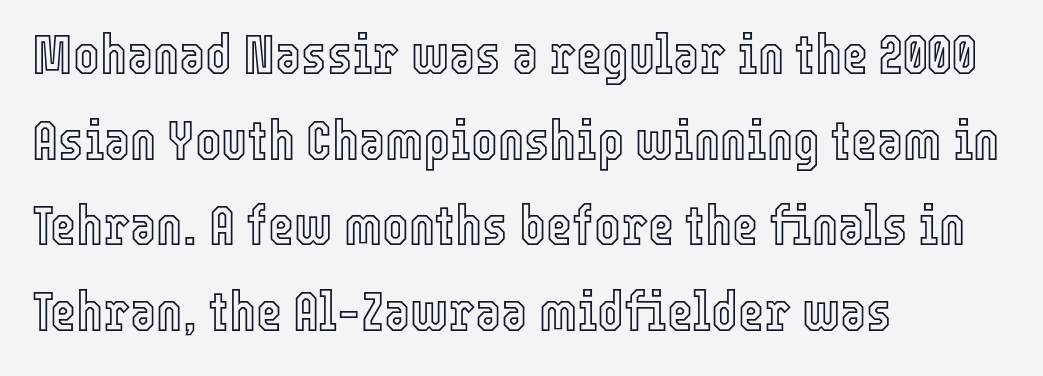
The image shows 56 px condensed type, upright; set left-aligned, normal line spacing (1.53x), normal letter spacing, not underlined; a medium x-height.
